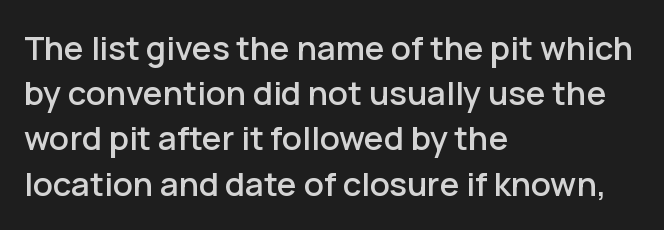
{"serif": "no", "italic": "no", "width": "normal", "stroke_contrast": "low", "x_height": "medium", "monospaced": "no", "underline": "no", "align": "left", "line_spacing": "normal", "line_spacing_ratio": 1.37, "letter_spacing": "normal", "letter_spacing_em": 0.0, "glyph_px": 33}
